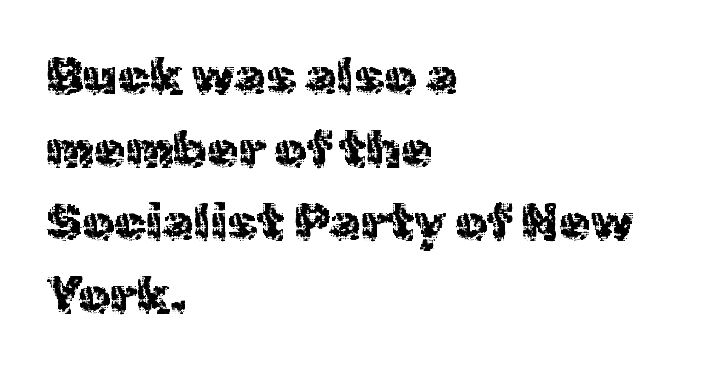
Q: Is the text italic (slanted)? A: No, it is upright.
Q: Is the typeface a serif or a sans-serif typeface? A: Sans-serif.
Q: Is the text underlined? A: No.
Q: How is the paragraph aligned? A: Left-aligned.
Q: Is the spacing between letters normal or unusually wide? A: Normal.
Q: Is the spacing between lines tight, normal or loose? A: Normal.
Q: Width (condensed, normal, or wide)? A: Normal.
Q: x-height? A: Medium.
Q: Monospaced? A: No.
